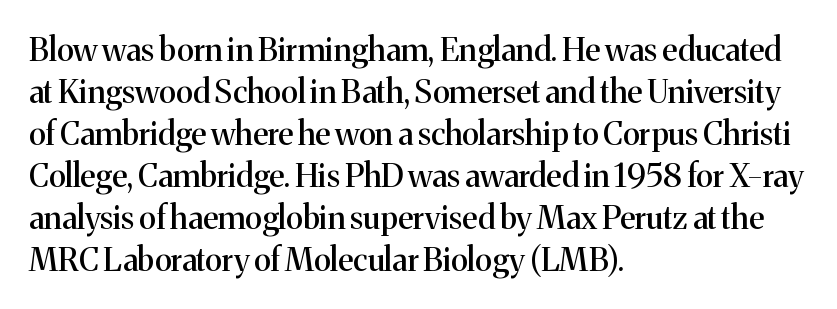
Q: Is the text italic (slanted)? A: No, it is upright.
Q: Is the typeface a serif or a sans-serif typeface? A: Serif.
Q: Is the text underlined? A: No.
Q: How is the paragraph aligned? A: Left-aligned.
Q: Is the spacing between letters normal or unusually wide? A: Normal.
Q: Is the spacing between lines tight, normal or loose? A: Normal.
Q: Width (condensed, normal, or wide)? A: Normal.
Q: Stroke contrast? A: Medium.
Q: x-height? A: Medium.
Q: Monospaced? A: No.
